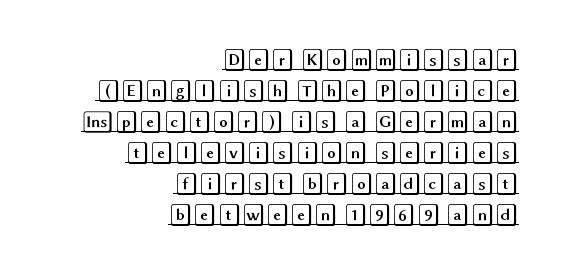
{"italic": "no", "underline": "yes", "align": "right", "line_spacing": "normal", "line_spacing_ratio": 1.41, "letter_spacing": "normal", "letter_spacing_em": 0.0, "glyph_px": 22}
